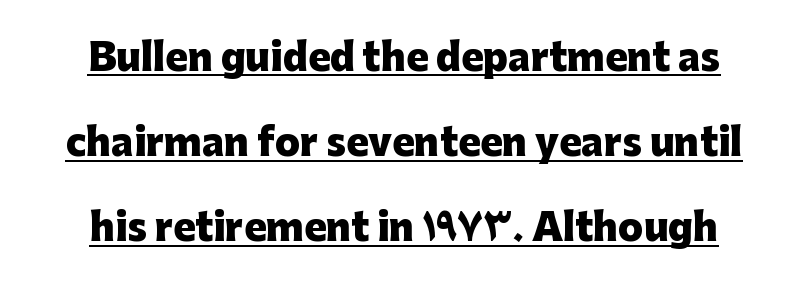
These characters rest on top of a visible drawn line. The face used here has the dense, thick strokes of a bold. Serifs: no, the terminals of the letterforms are clean. Tracking value appears to be zero — textbook default spacing. The paragraph has two soft edges and a firm central axis.
